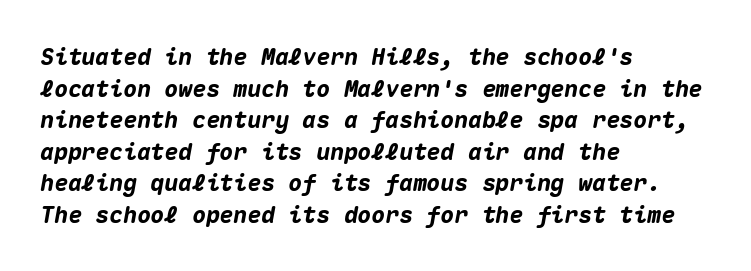
Q: Is the text bold? A: Yes.
Q: Is the text italic (slanted)? A: Yes, it leans right by about 10 degrees.
Q: Is the text underlined? A: No.
Q: How is the paragraph aligned? A: Left-aligned.
Q: Is the spacing between letters normal or unusually wide? A: Normal.
Q: Is the spacing between lines tight, normal or loose? A: Normal.
